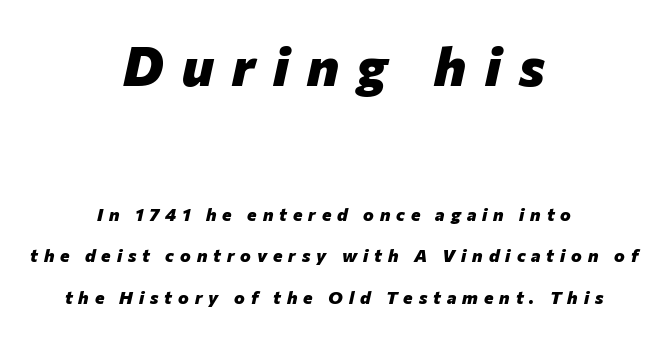
Q: Is the text bold? A: Yes.
Q: Is the text italic (slanted)? A: Yes, it leans right by about 12 degrees.
Q: Is the text underlined? A: No.
Q: How is the paragraph aligned? A: Centered.
Q: Is the spacing between letters normal or unusually wide? A: Unusually wide.
Q: Is the spacing between lines tight, normal or loose? A: Loose.
Q: Which block of text is set in a larger size, the first (top) or the second (bottom)? A: The first (top) one.
Q: Width (condensed, normal, or wide)? A: Normal.
Q: Stroke contrast? A: Low.
Q: x-height? A: Medium.
Q: Monospaced? A: No.
